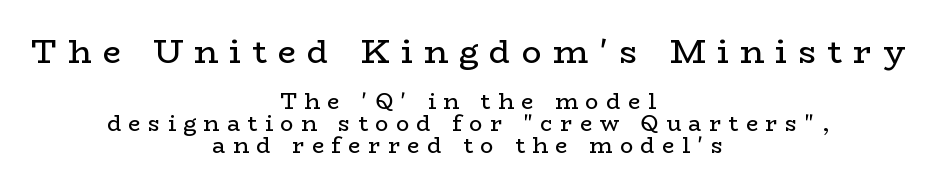
Q: Is the text bold? A: No.
Q: Is the text italic (slanted)? A: No, it is upright.
Q: Is the typeface a serif or a sans-serif typeface? A: Serif.
Q: Is the text underlined? A: No.
Q: How is the paragraph aligned? A: Centered.
Q: Is the spacing between letters normal or unusually wide? A: Unusually wide.
Q: Is the spacing between lines tight, normal or loose? A: Tight.
Q: Which block of text is set in a larger size, the first (top) or the second (bottom)? A: The first (top) one.
Q: Width (condensed, normal, or wide)? A: Wide.
Q: Stroke contrast? A: Low.
Q: x-height? A: Medium.
Q: Monospaced? A: No.
